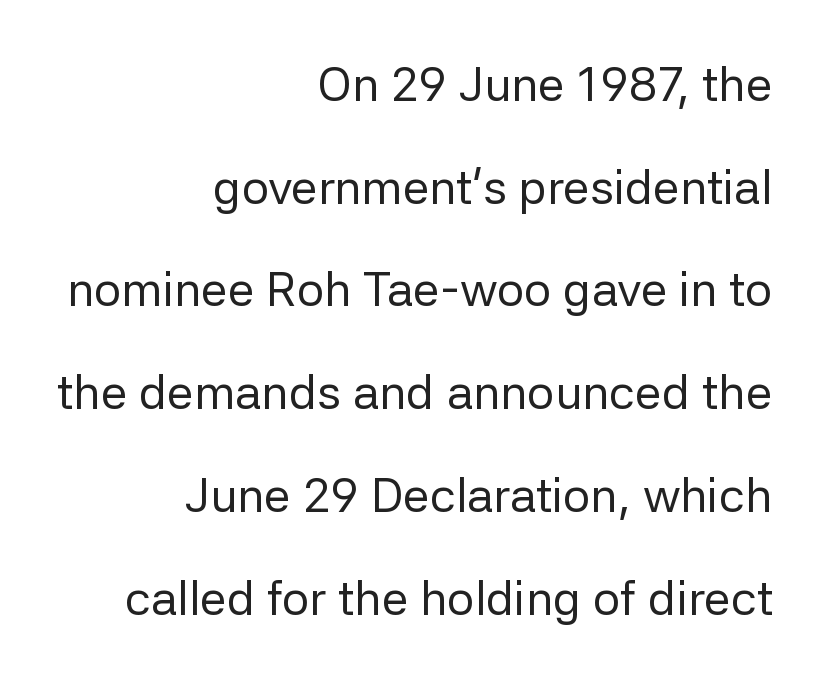
{"serif": "no", "italic": "no", "bold": "no", "weight": "regular", "width": "normal", "stroke_contrast": "low", "x_height": "medium", "monospaced": "no", "underline": "no", "align": "right", "line_spacing": "loose", "line_spacing_ratio": 2.14, "letter_spacing": "normal", "letter_spacing_em": 0.0, "glyph_px": 48}
